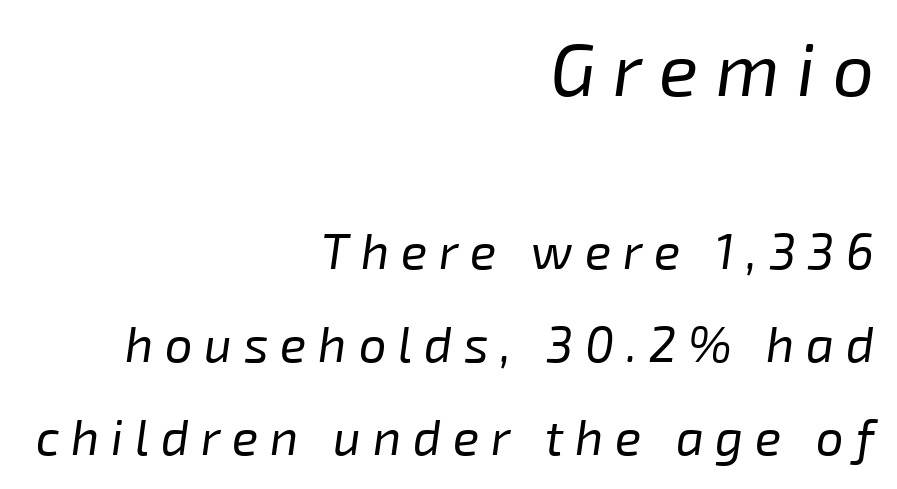
{"italic": "yes", "lean": "right", "slant_degrees": 8, "bold": "no", "weight": "regular", "width": "normal", "stroke_contrast": "low", "x_height": "medium", "monospaced": "no", "underline": "no", "align": "right", "line_spacing": "loose", "line_spacing_ratio": 1.9, "letter_spacing": "wide", "letter_spacing_em": 0.24, "larger_block": "first", "size_ratio": 1.49, "glyph_px": 73}
